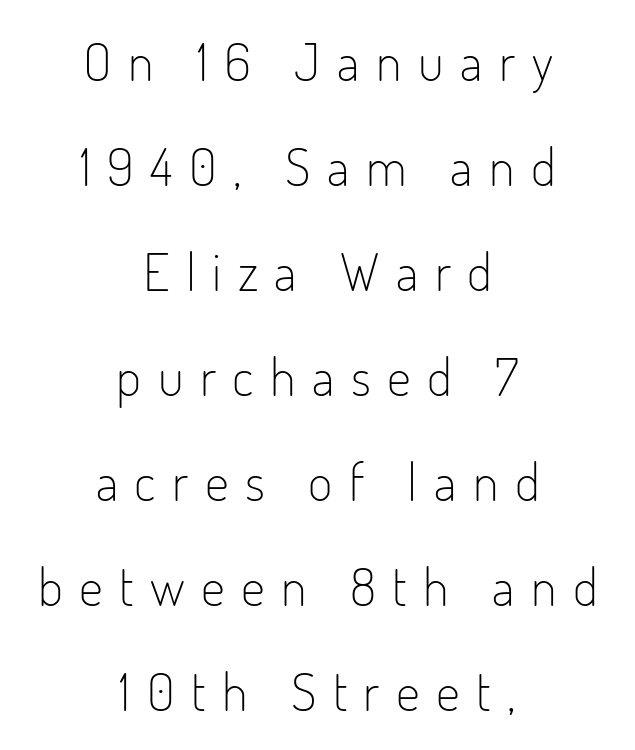
This sample trades compactness for vertical openness between lines. A typesetter would call this heavily tracked-out type. The letterforms sit at book weight or below. A centered setting, common on invitations and titles, is used for this passage.
